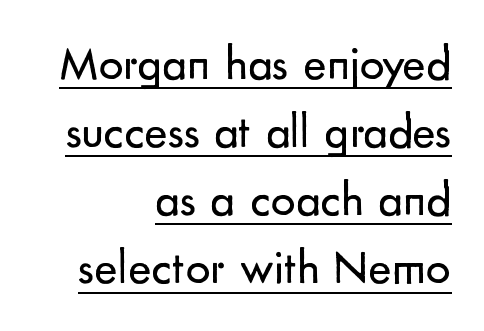
Looks like regular typesetting: each glyph gets only the width it needs. Posture: upright roman. This reads as an unemphasized weight, regular at the heaviest. Reading down the block, your eye finds every line finishing at a fixed right position. The designer left line spacing at the default. Serif or sans? Sans — the stroke terminals are bare.
